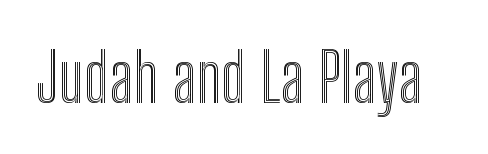
Q: Is the text italic (slanted)? A: No, it is upright.
Q: Is the text underlined? A: No.
Q: Is the spacing between letters normal or unusually wide? A: Normal.
Q: Width (condensed, normal, or wide)? A: Condensed.
Q: x-height? A: Medium.
Q: Monospaced? A: No.
